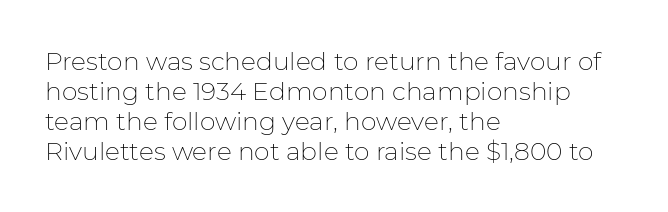
{"italic": "no", "bold": "no", "underline": "no", "align": "left", "line_spacing_ratio": 1.2, "letter_spacing": "normal", "letter_spacing_em": 0.0, "glyph_px": 25}
